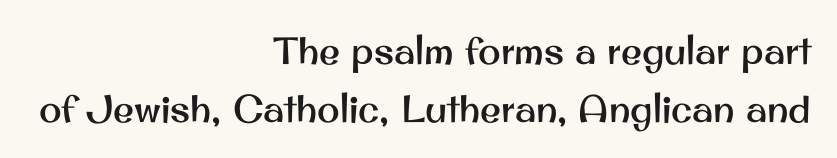
{"serif": "no", "italic": "no", "width": "normal", "stroke_contrast": "medium", "x_height": "small", "monospaced": "no", "underline": "no", "align": "right", "line_spacing": "normal", "line_spacing_ratio": 1.52, "letter_spacing": "normal", "letter_spacing_em": 0.0, "glyph_px": 38}
